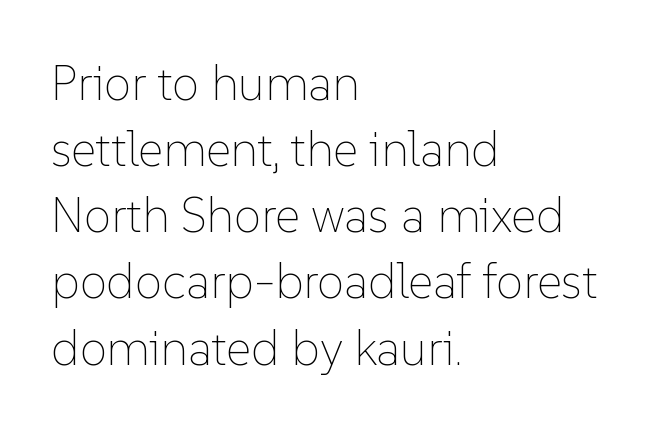
The image shows 49 px thin type, upright; set left-aligned, normal line spacing (1.35x), normal letter spacing, not underlined; low stroke contrast and a medium x-height.
